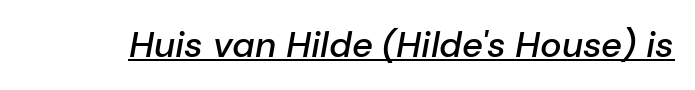
Q: Is the text bold? A: Semi-bold.
Q: Is the text italic (slanted)? A: Yes, it leans right by about 10 degrees.
Q: Is the text underlined? A: Yes.
Q: Is the spacing between letters normal or unusually wide? A: Normal.
Q: Width (condensed, normal, or wide)? A: Normal.
Q: Stroke contrast? A: Low.
Q: x-height? A: Medium.
Q: Monospaced? A: No.
